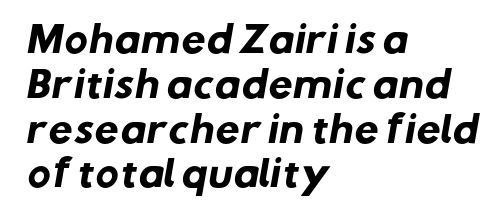
The compositor pushed each line to the left boundary. The specimen omits any rule beneath the text block's lines. A typesetter would call this leading conventional body-copy spacing. The letters sit at their default tracking, neither squeezed nor spread.
